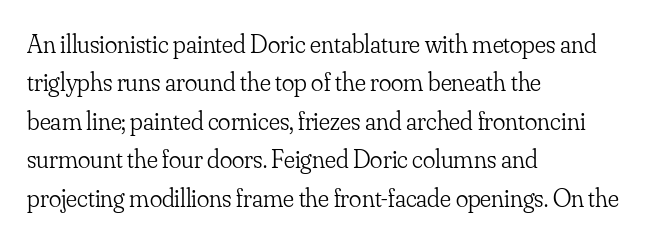
The image shows 26 px text type, upright; set left-aligned, normal line spacing (1.48x), normal letter spacing, not underlined.
